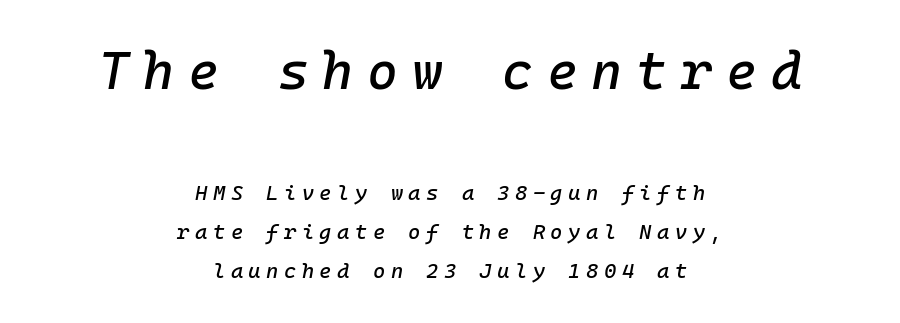
The image shows 53 px text type, italic (leaning right), monospaced; set centered, line spacing 1.86x, unusually wide letter spacing (+0.26 em), not underlined; the first (top) block is 2.52x larger; low stroke contrast and a medium x-height.
